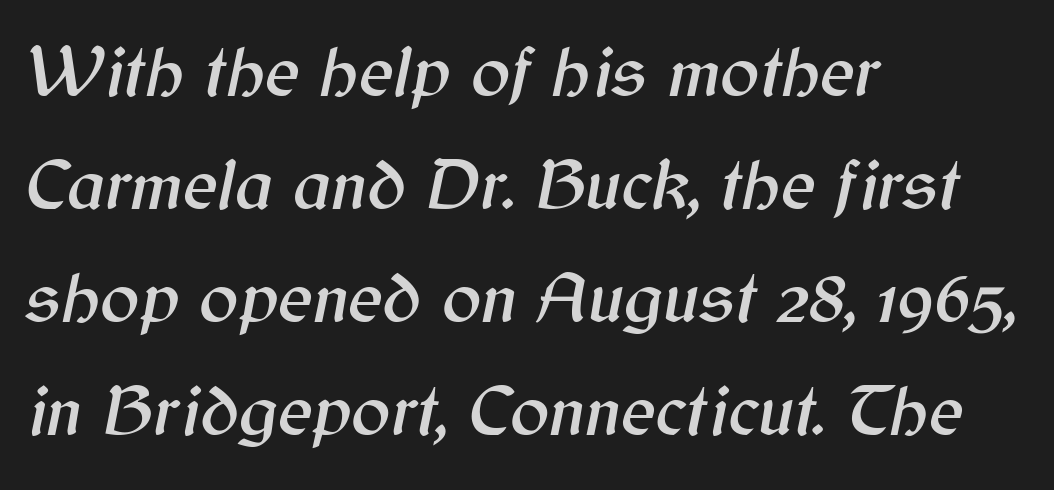
The image shows 73 px text type, italic (leaning right); set left-aligned, normal line spacing (1.55x), normal letter spacing, not underlined; medium stroke contrast and a medium x-height.
